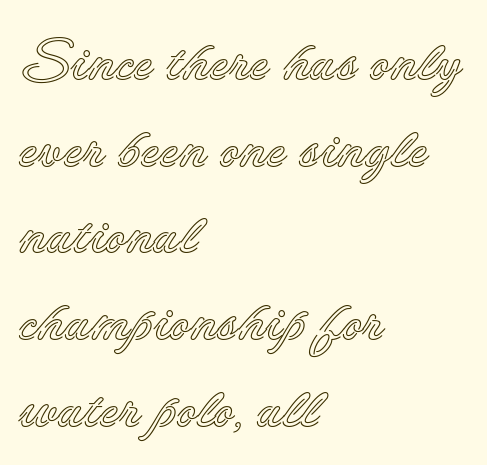
There is no visible air inserted between adjacent glyphs. Is this a fixed-width face? No — the glyphs have proportional, varying widths. No word sits above an underline. Caption: multi-line text, flush left, ragged right. This block has exactly the height ordinary leading produces.
